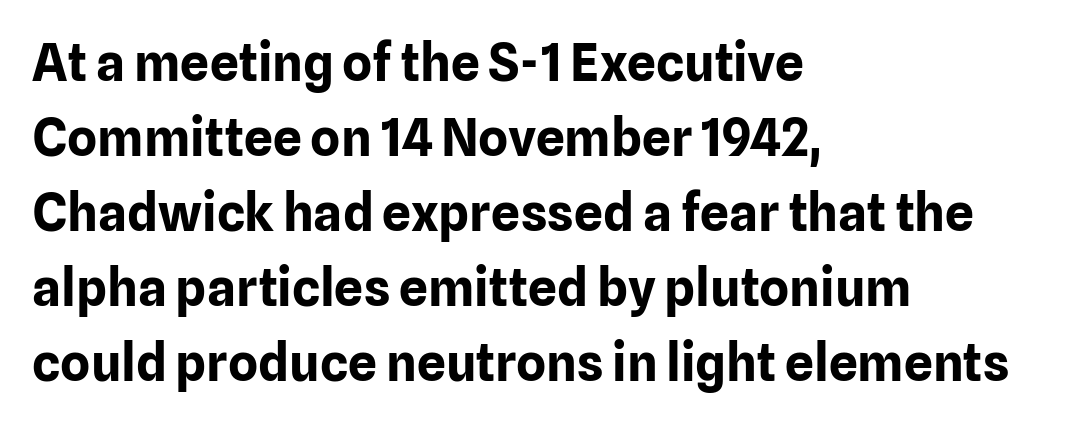
The passage shown is typed in a proportional face where columns would drift. It's the straight-up-and-down kind of type. These lines sit exactly where default settings would place them. There is no visible air inserted between adjacent glyphs. This rendering employs a face without finishing strokes, i.e., a sans-serif. Each line starts at the same left margin while the right side varies.
